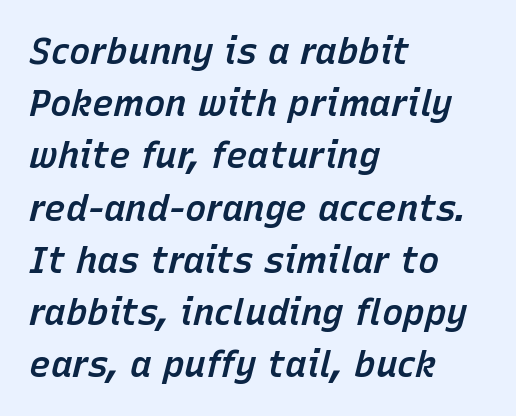
The image shows 36 px semibold type, italic (leaning right); set left-aligned, normal line spacing (1.45x), normal letter spacing, not underlined; low stroke contrast and a medium x-height.
